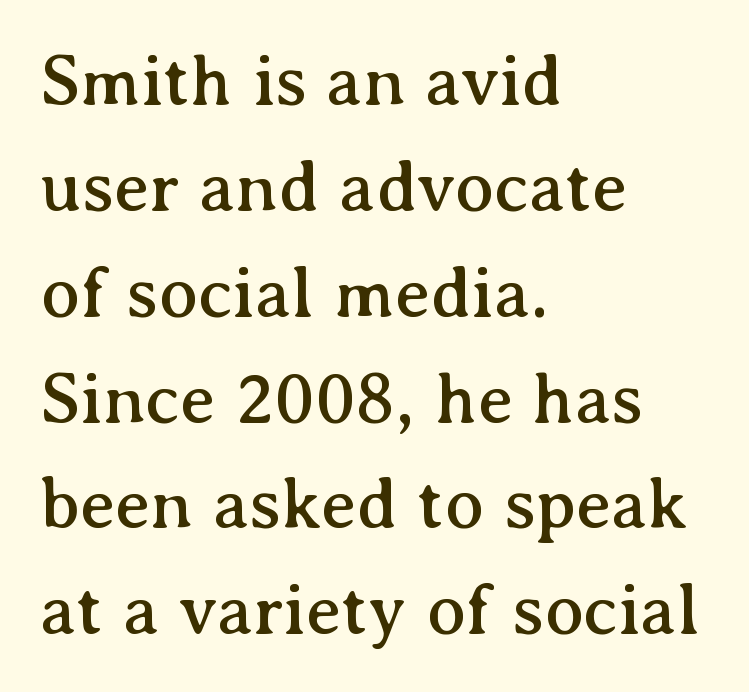
Type style note: has serifs. Quick note: underline off. Summary of vertical rhythm: regular, with standard interline spacing. The passage shown is typed in a proportional face where columns would drift. If you drew a line through each stem, it would be perfectly vertical. All the whitespace from short lines collects on the right.
